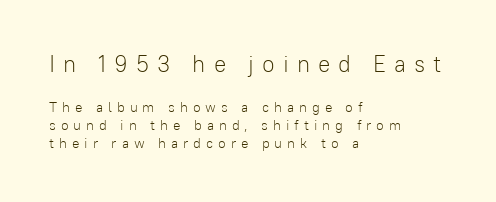
Q: Is the text bold? A: No.
Q: Is the text italic (slanted)? A: No, it is upright.
Q: Is the text underlined? A: No.
Q: How is the paragraph aligned? A: Left-aligned.
Q: Is the spacing between letters normal or unusually wide? A: Unusually wide.
Q: Is the spacing between lines tight, normal or loose? A: Normal.
Q: Which block of text is set in a larger size, the first (top) or the second (bottom)? A: The first (top) one.
